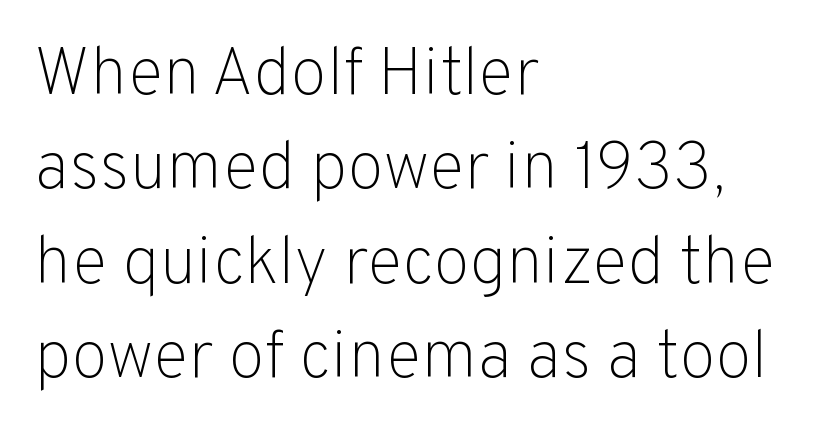
Q: Is the text bold? A: No.
Q: Is the text italic (slanted)? A: No, it is upright.
Q: Is the typeface a serif or a sans-serif typeface? A: Sans-serif.
Q: Is the text underlined? A: No.
Q: How is the paragraph aligned? A: Left-aligned.
Q: Is the spacing between letters normal or unusually wide? A: Normal.
Q: Is the spacing between lines tight, normal or loose? A: Normal.
Q: Width (condensed, normal, or wide)? A: Normal.
Q: Stroke contrast? A: Low.
Q: x-height? A: Medium.
Q: Monospaced? A: No.
